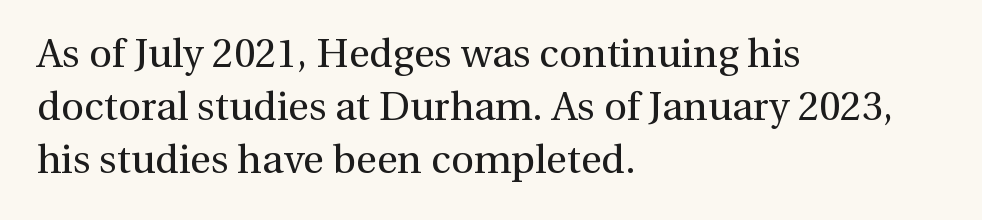
The image shows 40 px regular-weight serif type, upright; set left-aligned, normal line spacing (1.32x), normal letter spacing, not underlined; a medium x-height.
